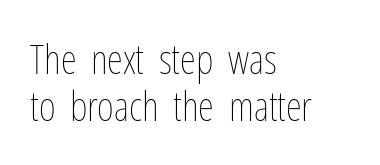
The image shows 41 px thin, condensed type, upright; set left-aligned, tight line spacing (1.15x), normal letter spacing, not underlined; low stroke contrast and a medium x-height.
